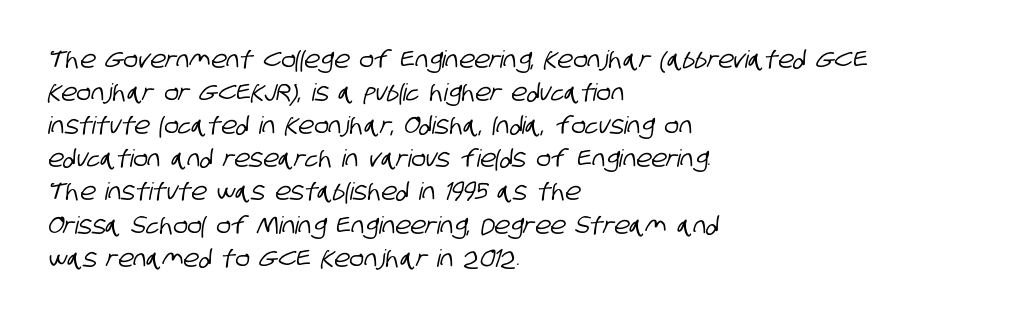
Q: Is the text underlined? A: No.
Q: How is the paragraph aligned? A: Left-aligned.
Q: Is the spacing between letters normal or unusually wide? A: Normal.
Q: Is the spacing between lines tight, normal or loose? A: Normal.
